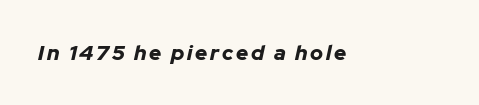
{"italic": "yes", "lean": "right", "slant_degrees": 12, "bold": "yes", "underline": "no", "glyph_px": 21}
